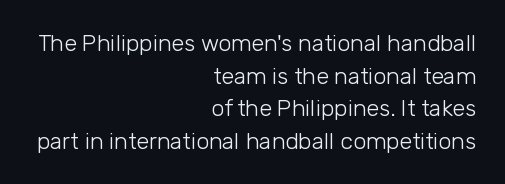
{"italic": "no", "bold": "no", "underline": "no", "align": "right", "line_spacing": "normal", "line_spacing_ratio": 1.42, "letter_spacing": "normal", "letter_spacing_em": 0.0, "glyph_px": 23}
